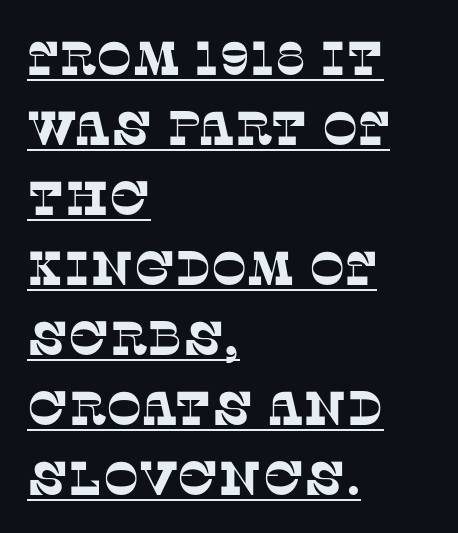
{"serif": "yes", "width": "normal", "stroke_contrast": "low", "x_height": "large", "monospaced": "no", "underline": "yes", "align": "left", "line_spacing": "normal", "line_spacing_ratio": 1.46, "letter_spacing": "normal", "letter_spacing_em": 0.0, "glyph_px": 48}
